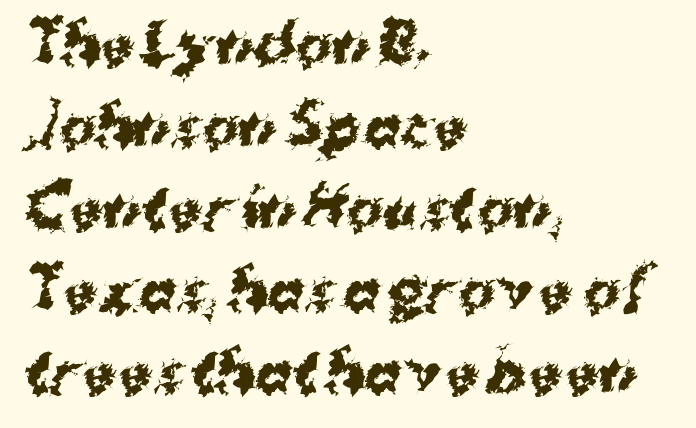
Q: Is the text bold? A: Yes.
Q: Is the typeface a serif or a sans-serif typeface? A: Sans-serif.
Q: Is the text underlined? A: No.
Q: How is the paragraph aligned? A: Left-aligned.
Q: Is the spacing between letters normal or unusually wide? A: Normal.
Q: Is the spacing between lines tight, normal or loose? A: Normal.
Q: Width (condensed, normal, or wide)? A: Normal.
Q: Stroke contrast? A: Medium.
Q: x-height? A: Medium.
Q: Monospaced? A: No.
